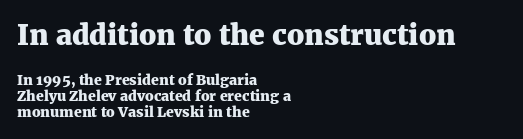
Q: Is the text bold? A: Yes.
Q: Is the text italic (slanted)? A: No, it is upright.
Q: Is the typeface a serif or a sans-serif typeface? A: Serif.
Q: Is the text underlined? A: No.
Q: How is the paragraph aligned? A: Left-aligned.
Q: Is the spacing between letters normal or unusually wide? A: Normal.
Q: Is the spacing between lines tight, normal or loose? A: Tight.
Q: Which block of text is set in a larger size, the first (top) or the second (bottom)? A: The first (top) one.
Q: Width (condensed, normal, or wide)? A: Normal.
Q: Stroke contrast? A: Medium.
Q: x-height? A: Medium.
Q: Monospaced? A: No.
